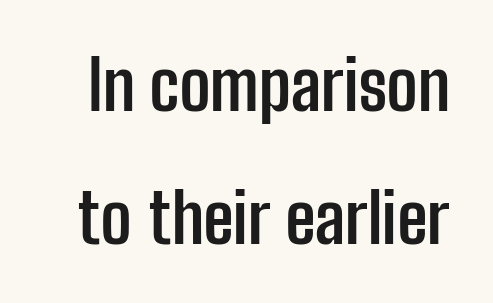
{"serif": "no", "italic": "no", "bold": "yes", "weight": "semibold", "width": "condensed", "stroke_contrast": "low", "x_height": "medium", "monospaced": "no", "underline": "no", "line_spacing": "loose", "line_spacing_ratio": 1.93, "letter_spacing": "normal", "letter_spacing_em": 0.0, "glyph_px": 69}
